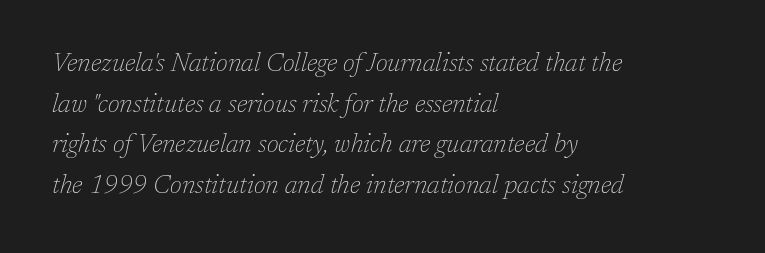
{"italic": "yes", "lean": "right", "slant_degrees": 17, "bold": "no", "underline": "no", "align": "left", "line_spacing": "normal", "line_spacing_ratio": 1.63, "letter_spacing": "normal", "letter_spacing_em": 0.0, "glyph_px": 25}
